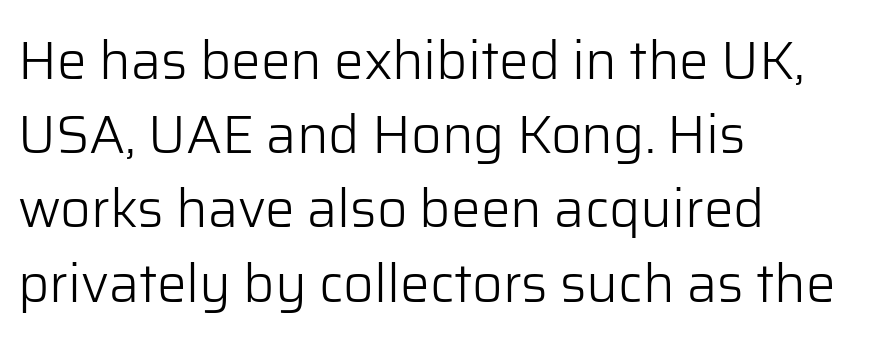
Q: Is the text bold? A: No.
Q: Is the text italic (slanted)? A: No, it is upright.
Q: Is the typeface a serif or a sans-serif typeface? A: Sans-serif.
Q: Is the text underlined? A: No.
Q: How is the paragraph aligned? A: Left-aligned.
Q: Is the spacing between letters normal or unusually wide? A: Normal.
Q: Is the spacing between lines tight, normal or loose? A: Normal.
Q: Width (condensed, normal, or wide)? A: Normal.
Q: Stroke contrast? A: Low.
Q: x-height? A: Medium.
Q: Monospaced? A: No.
